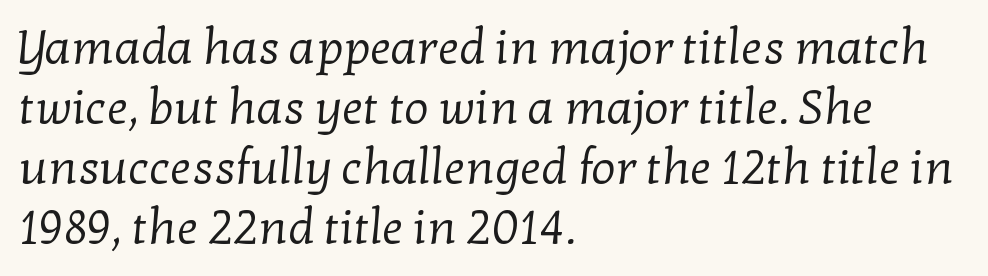
Is there much room between lines? A standard amount, neither cramped nor airy. The gaps between neighbouring characters are ordinary and unremarkable. Each letter keeps its own natural width here, so spacing adapts to shape. The specimen omits any rule beneath the text block's lines. The type family on display is of the serif kind. These glyphs show unthickened strokes, regular width or finer.
